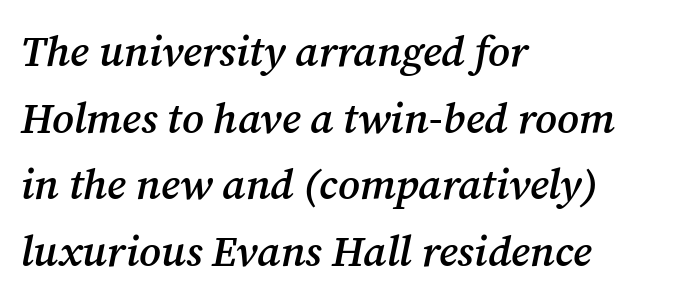
{"serif": "yes", "italic": "yes", "lean": "right", "slant_degrees": 12, "bold": "semi", "weight": "semibold", "width": "normal", "stroke_contrast": "medium", "x_height": "medium", "monospaced": "no", "underline": "no", "align": "left", "line_spacing": "normal", "line_spacing_ratio": 1.55, "letter_spacing": "normal", "letter_spacing_em": 0.0, "glyph_px": 43}
